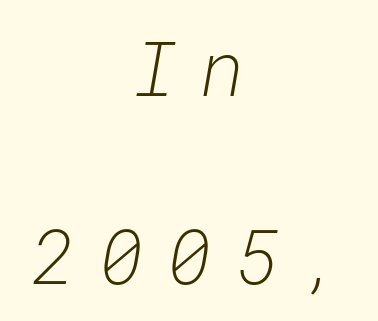
Q: Is the text bold? A: No.
Q: Is the text italic (slanted)? A: Yes, it leans right by about 10 degrees.
Q: Is the text underlined? A: No.
Q: How is the paragraph aligned? A: Centered.
Q: Is the spacing between letters normal or unusually wide? A: Unusually wide.
Q: Is the spacing between lines tight, normal or loose? A: Loose.
Q: Width (condensed, normal, or wide)? A: Normal.
Q: Stroke contrast? A: Low.
Q: x-height? A: Medium.
Q: Monospaced? A: Yes.
